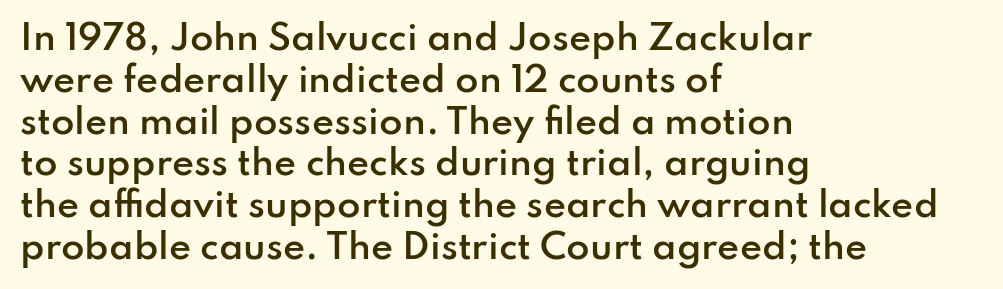
The image shows 34 px semibold sans-serif type, upright; set left-aligned, line spacing 1.23x, normal letter spacing, not underlined; low stroke contrast and a small x-height.
